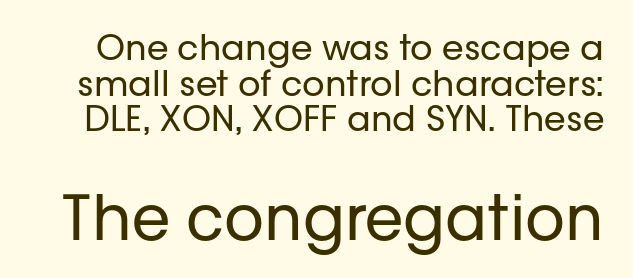
Q: Is the text bold? A: No.
Q: Is the text italic (slanted)? A: No, it is upright.
Q: Is the typeface a serif or a sans-serif typeface? A: Sans-serif.
Q: Is the text underlined? A: No.
Q: Is the spacing between letters normal or unusually wide? A: Normal.
Q: Is the spacing between lines tight, normal or loose? A: Tight.
Q: Which block of text is set in a larger size, the first (top) or the second (bottom)? A: The second (bottom) one.
Q: Width (condensed, normal, or wide)? A: Normal.
Q: Stroke contrast? A: Low.
Q: x-height? A: Medium.
Q: Monospaced? A: No.
